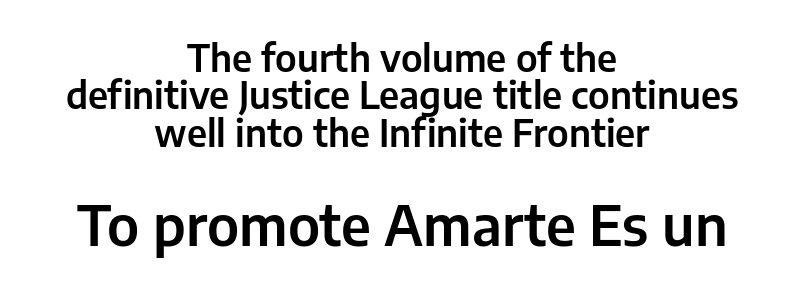
The image shows 55 px sans-serif type, upright; set centered, tight line spacing (1.01x), normal letter spacing, not underlined; the second (bottom) block is 1.49x larger; low stroke contrast and a medium x-height.
